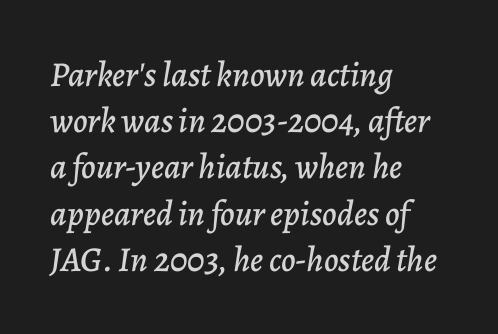
The image shows 35 px text type, italic (leaning right); set left-aligned, normal line spacing (1.32x), normal letter spacing, not underlined; low stroke contrast and a medium x-height.
